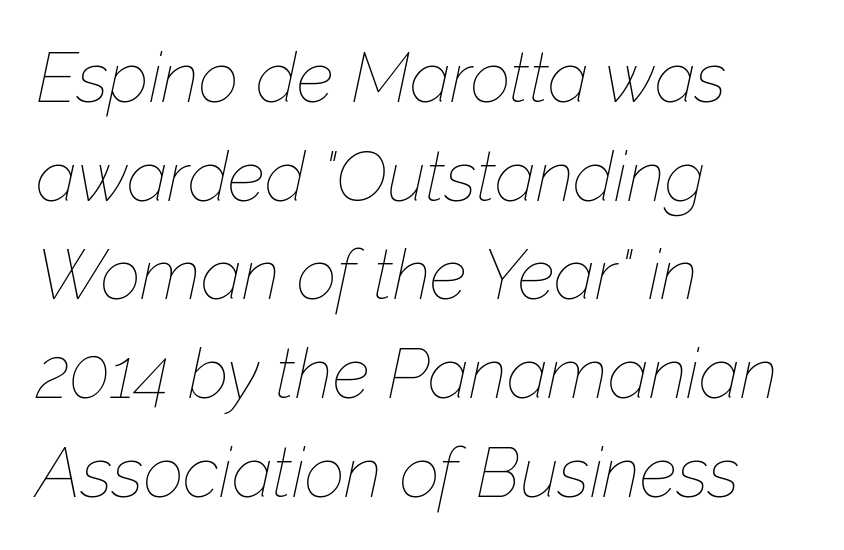
Q: Is the text bold? A: No.
Q: Is the text italic (slanted)? A: Yes, it leans right by about 12 degrees.
Q: Is the text underlined? A: No.
Q: How is the paragraph aligned? A: Left-aligned.
Q: Is the spacing between letters normal or unusually wide? A: Normal.
Q: Is the spacing between lines tight, normal or loose? A: Normal.
Q: Width (condensed, normal, or wide)? A: Normal.
Q: Stroke contrast? A: Low.
Q: x-height? A: Medium.
Q: Monospaced? A: No.
